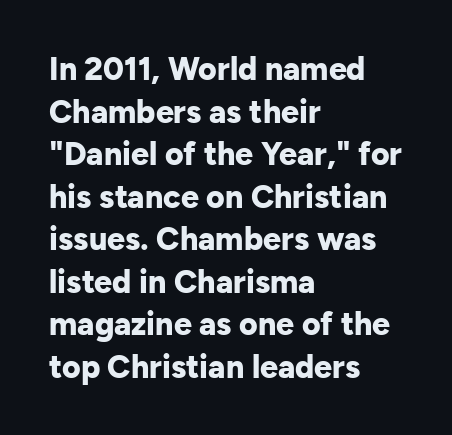
Notice how thick the strokes are: this is what a full bold looks like. Nope, no serifs anywhere on these letters. The typesetter chose a ragged-right arrangement here. Regarding leading, the lines here are spaced in the standard way. Students, note that the glyphs here touch the page at normal intervals.
